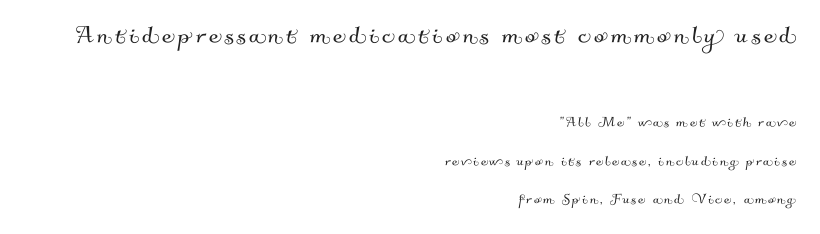
Q: Is the typeface a serif or a sans-serif typeface? A: Sans-serif.
Q: Is the text underlined? A: No.
Q: How is the paragraph aligned? A: Right-aligned.
Q: Is the spacing between lines tight, normal or loose? A: Loose.
Q: Which block of text is set in a larger size, the first (top) or the second (bottom)? A: The first (top) one.
Q: Width (condensed, normal, or wide)? A: Normal.
Q: Stroke contrast? A: Medium.
Q: x-height? A: Small.
Q: Monospaced? A: No.
